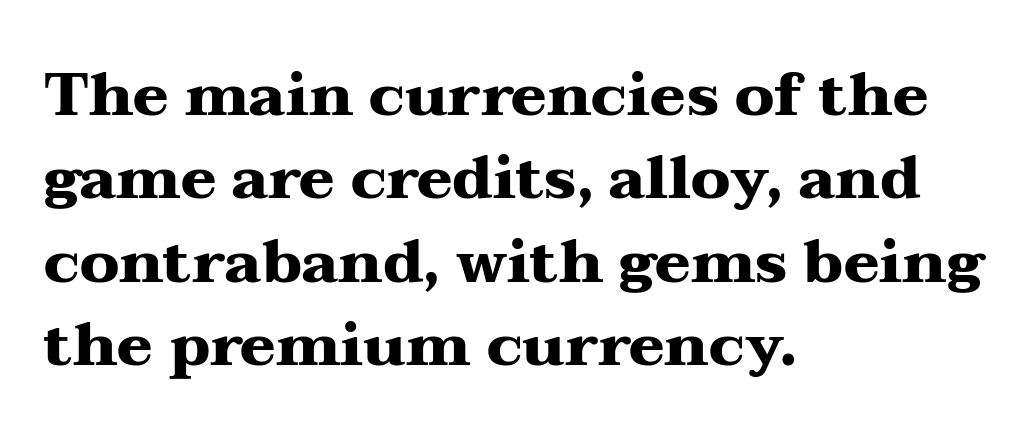
Regarding leading, the lines here are spaced in the standard way. Inter-character spacing is left at the font's built-in metrics. Style check: upright. A full-strength bold gives these letters their thick strokes. Is the block centered? No — it sits flush against the left margin. A bare baseline throughout the passage.
